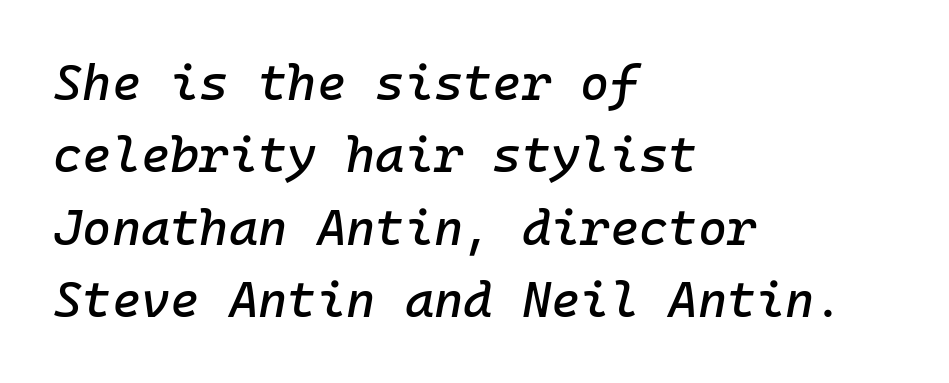
Q: Is the text italic (slanted)? A: Yes, it leans right by about 10 degrees.
Q: Is the text underlined? A: No.
Q: How is the paragraph aligned? A: Left-aligned.
Q: Is the spacing between letters normal or unusually wide? A: Normal.
Q: Is the spacing between lines tight, normal or loose? A: Normal.
Q: Width (condensed, normal, or wide)? A: Normal.
Q: Stroke contrast? A: Low.
Q: x-height? A: Medium.
Q: Monospaced? A: Yes.
